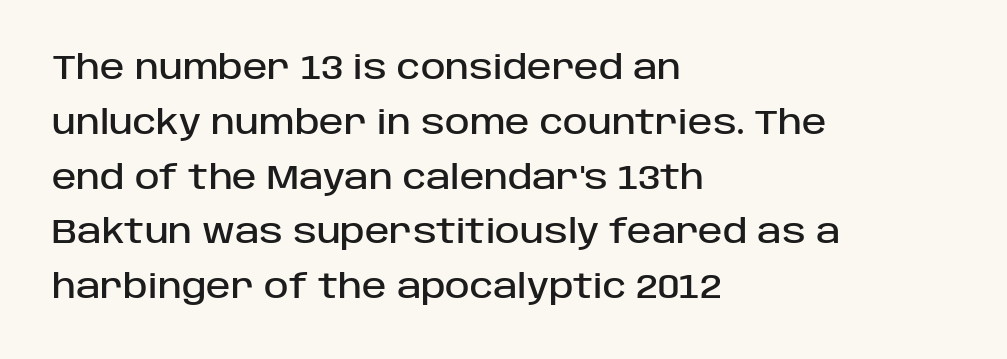
The image shows 33 px sans-serif type, upright; set left-aligned, normal line spacing (1.66x), normal letter spacing, not underlined; low stroke contrast and a large x-height.
